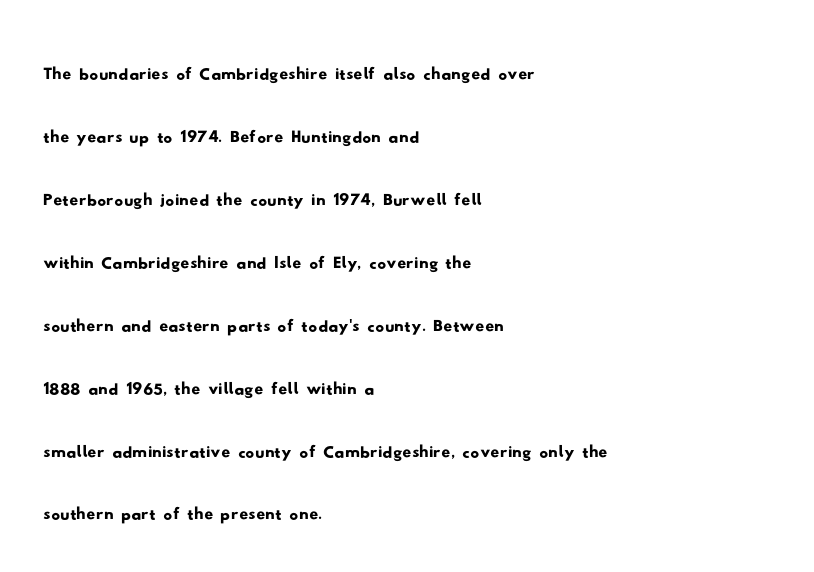
Is this a fixed-width face? No — the glyphs have proportional, varying widths. Nope, no serifs anywhere on these letters. In CSS terms this would be text-align: left. The space between consecutive lines is moderate. Standard letterfit; no display-style spreading of the glyphs.
